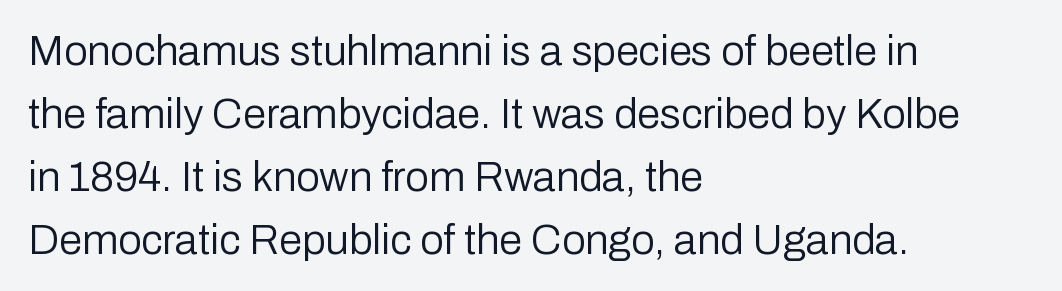
Q: Is the text bold? A: No.
Q: Is the text italic (slanted)? A: No, it is upright.
Q: Is the typeface a serif or a sans-serif typeface? A: Sans-serif.
Q: Is the text underlined? A: No.
Q: How is the paragraph aligned? A: Left-aligned.
Q: Is the spacing between letters normal or unusually wide? A: Normal.
Q: Is the spacing between lines tight, normal or loose? A: Normal.
Q: Width (condensed, normal, or wide)? A: Normal.
Q: Stroke contrast? A: Low.
Q: x-height? A: Medium.
Q: Monospaced? A: No.
